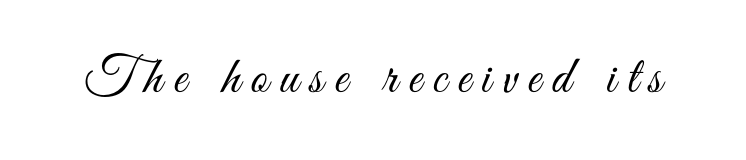
The image shows 53 px light, condensed sans-serif type; set unusually wide letter spacing (+0.21 em), not underlined; medium stroke contrast and a small x-height.
